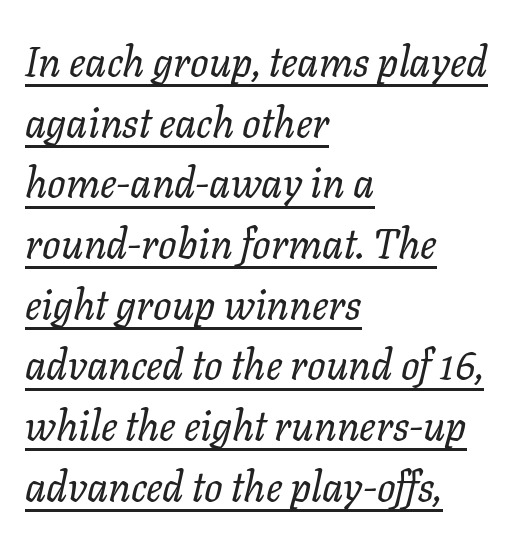
{"italic": "yes", "lean": "right", "slant_degrees": 11, "bold": "no", "weight": "regular", "width": "normal", "stroke_contrast": "low", "x_height": "medium", "monospaced": "no", "underline": "yes", "align": "left", "line_spacing": "normal", "line_spacing_ratio": 1.48, "letter_spacing": "normal", "letter_spacing_em": 0.0, "glyph_px": 41}
